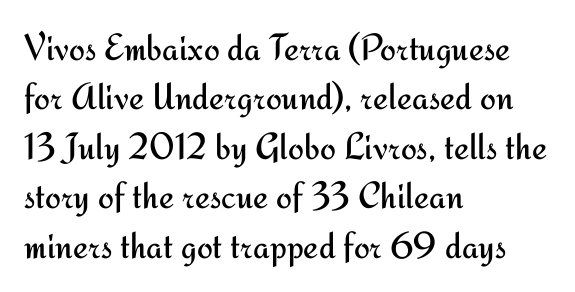
Q: Is the text bold? A: No.
Q: Is the text italic (slanted)? A: No, it is upright.
Q: Is the typeface a serif or a sans-serif typeface? A: Sans-serif.
Q: Is the text underlined? A: No.
Q: How is the paragraph aligned? A: Left-aligned.
Q: Is the spacing between letters normal or unusually wide? A: Normal.
Q: Is the spacing between lines tight, normal or loose? A: Normal.
Q: Width (condensed, normal, or wide)? A: Normal.
Q: Stroke contrast? A: Medium.
Q: x-height? A: Small.
Q: Monospaced? A: No.
